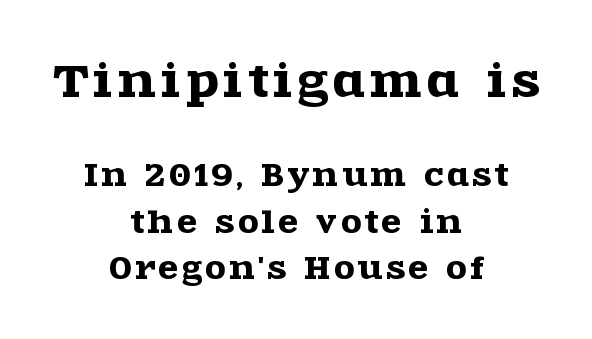
Q: Is the text italic (slanted)? A: No, it is upright.
Q: Is the typeface a serif or a sans-serif typeface? A: Serif.
Q: Is the text underlined? A: No.
Q: How is the paragraph aligned? A: Centered.
Q: Is the spacing between lines tight, normal or loose? A: Normal.
Q: Which block of text is set in a larger size, the first (top) or the second (bottom)? A: The first (top) one.
Q: Width (condensed, normal, or wide)? A: Wide.
Q: x-height? A: Large.
Q: Monospaced? A: No.
